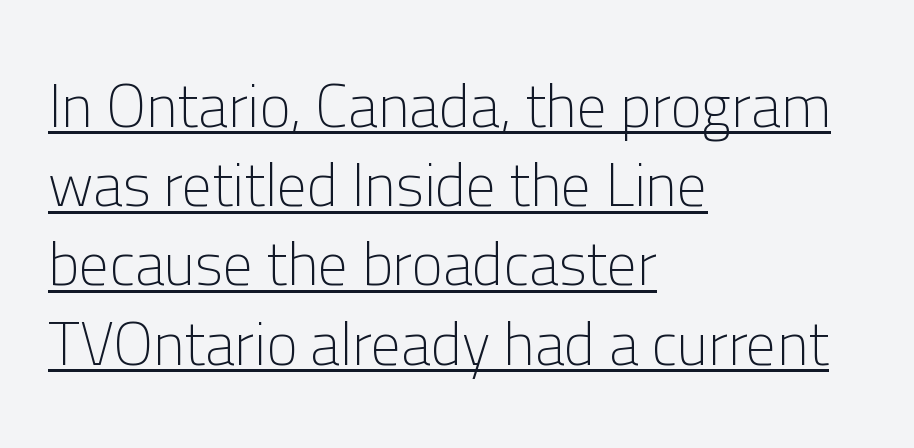
{"serif": "no", "italic": "no", "bold": "no", "weight": "light", "width": "normal", "stroke_contrast": "low", "x_height": "medium", "monospaced": "no", "underline": "yes", "align": "left", "line_spacing": "normal", "line_spacing_ratio": 1.32, "letter_spacing": "normal", "letter_spacing_em": 0.0, "glyph_px": 60}
